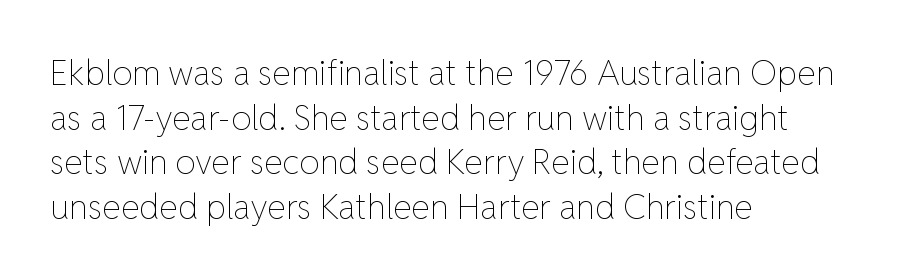
The image shows 34 px thin type, upright; set left-aligned, normal line spacing (1.31x), normal letter spacing, not underlined; low stroke contrast and a medium x-height.
